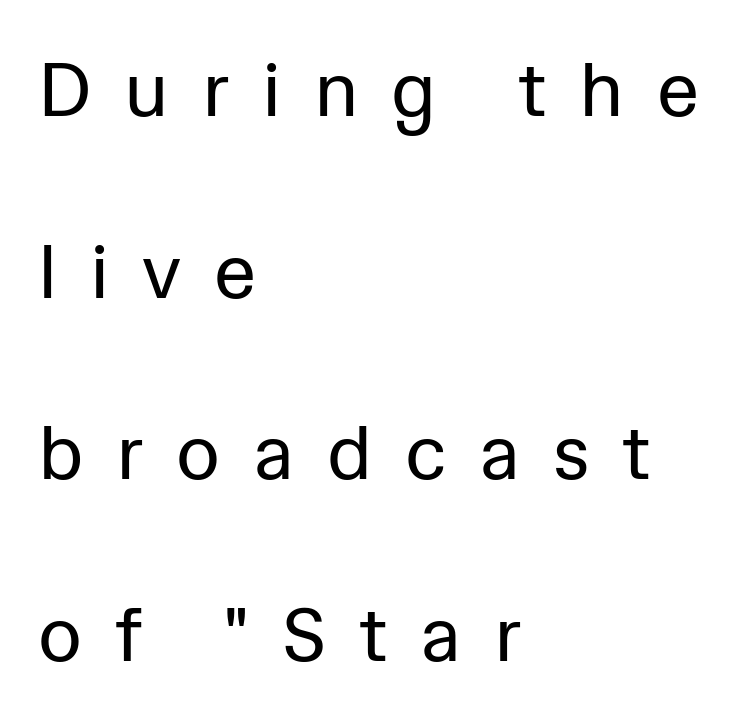
{"serif": "no", "italic": "no", "bold": "no", "weight": "regular", "width": "normal", "stroke_contrast": "low", "x_height": "medium", "monospaced": "no", "underline": "no", "align": "left", "line_spacing": "loose", "line_spacing_ratio": 2.39, "letter_spacing": "wide", "letter_spacing_em": 0.43, "glyph_px": 76}
